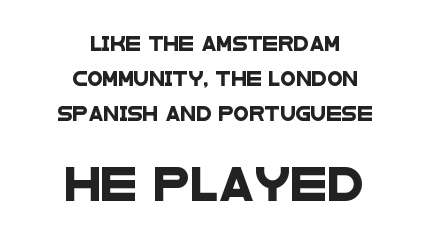
The text was rendered using a sans face with plain stroke endings. These lines are centered, leaving both edges ragged. This sample has the flowing, uneven cadence of proportional lettering. A typesetter would call this leading open, well beyond the default. The space beneath each line is pristine and unruled.
